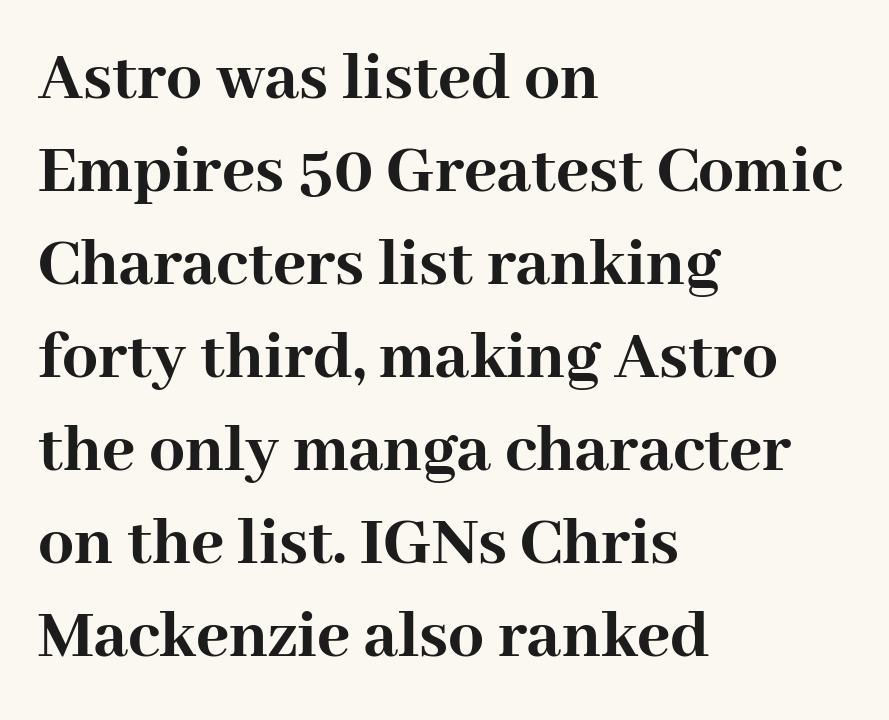
The image shows 71 px semibold serif type, upright; set left-aligned, normal line spacing (1.31x), normal letter spacing, not underlined; high stroke contrast and a medium x-height.
